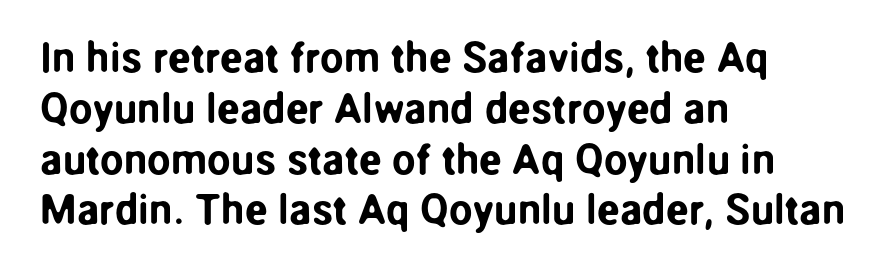
These lines are rendered in a variable-pitch font. The line texture is even and compact thanks to regular tracking. The lettering stays uniformly vertical, giving the passage a roman look. Where is the straight margin? On the left. Check the space under the baseline: it is left empty.
